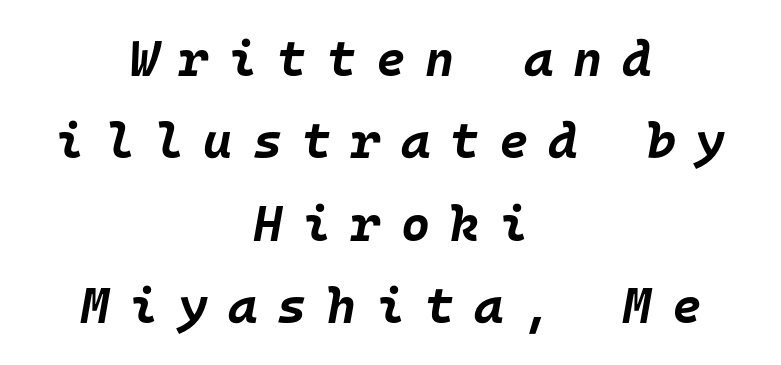
{"italic": "yes", "lean": "right", "slant_degrees": 10, "bold": "yes", "weight": "bold", "width": "normal", "stroke_contrast": "low", "x_height": "large", "monospaced": "yes", "underline": "no", "align": "center", "line_spacing": "normal", "line_spacing_ratio": 1.65, "letter_spacing": "wide", "letter_spacing_em": 0.4, "glyph_px": 50}
